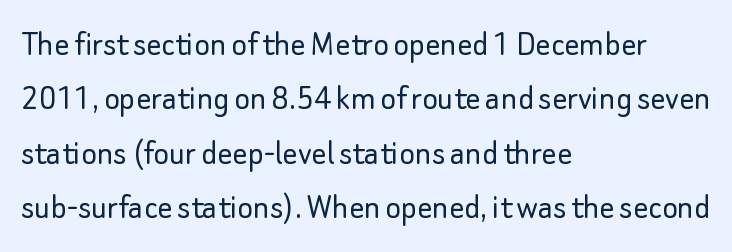
{"serif": "no", "italic": "no", "bold": "no", "weight": "light", "width": "normal", "stroke_contrast": "low", "x_height": "small", "monospaced": "no", "underline": "no", "align": "left", "line_spacing": "normal", "line_spacing_ratio": 1.47, "letter_spacing": "normal", "letter_spacing_em": 0.0, "glyph_px": 37}
